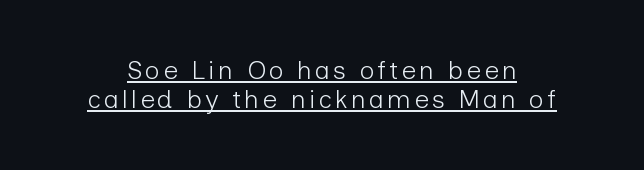
{"italic": "no", "bold": "no", "underline": "yes", "line_spacing": "tight", "line_spacing_ratio": 1.12, "glyph_px": 26}
